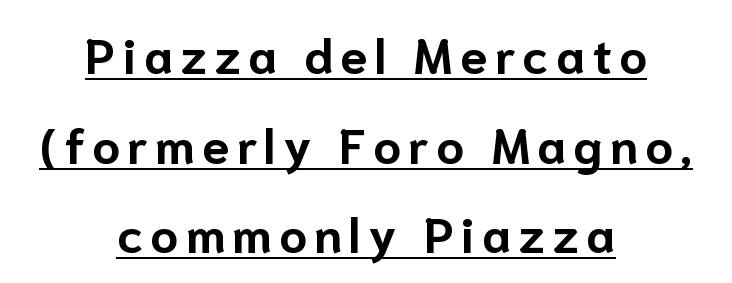
Q: Is the text bold? A: Yes.
Q: Is the text italic (slanted)? A: No, it is upright.
Q: Is the typeface a serif or a sans-serif typeface? A: Sans-serif.
Q: Is the text underlined? A: Yes.
Q: How is the paragraph aligned? A: Centered.
Q: Width (condensed, normal, or wide)? A: Normal.
Q: Stroke contrast? A: Low.
Q: x-height? A: Medium.
Q: Monospaced? A: No.
